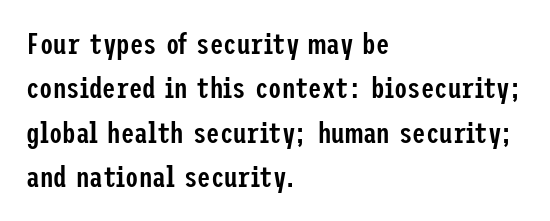
The image shows 30 px semibold, condensed sans-serif type, upright; set left-aligned, normal line spacing (1.48x), normal letter spacing, not underlined; low stroke contrast and a medium x-height.
